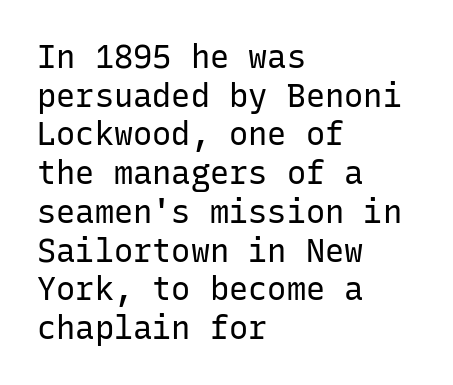
Clear beneath every line of the passage. Caption: standard tracking, unaltered. Caption: face not bold, strokes unweighted. Each letter, wide or thin by design, is forced into the same width here. The rag falls on the right side of this text block.
